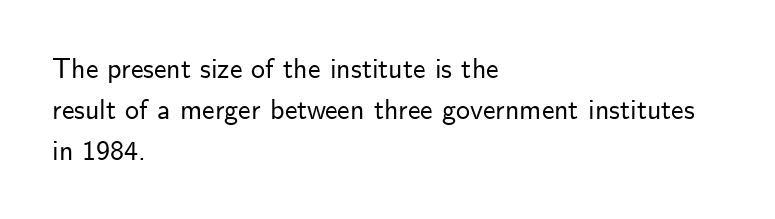
You can tell from the bare stems that sans-serif type was used. The font's upright variant was chosen for this text. Anything drawn beneath the words? Only blank space. Looks like regular typesetting: each glyph gets only the width it needs.
